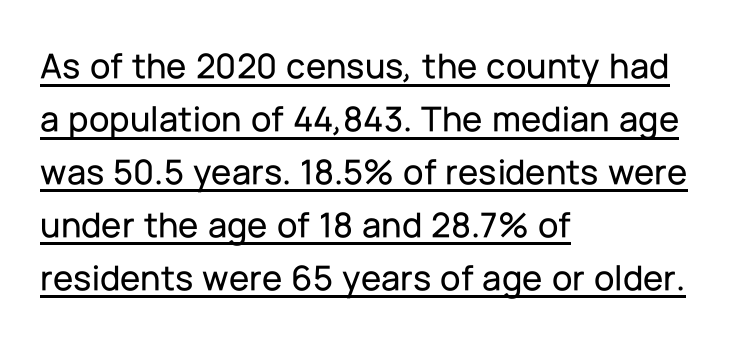
The image shows 37 px sans-serif type, upright; set left-aligned, normal line spacing (1.43x), normal letter spacing, underlined; low stroke contrast and a medium x-height.
